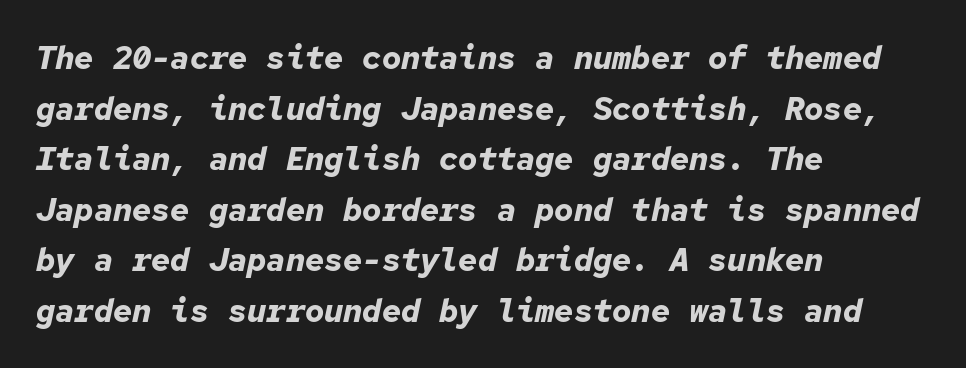
Q: Is the text bold? A: Yes.
Q: Is the text italic (slanted)? A: Yes, it leans right by about 12 degrees.
Q: Is the text underlined? A: No.
Q: How is the paragraph aligned? A: Left-aligned.
Q: Is the spacing between letters normal or unusually wide? A: Normal.
Q: Is the spacing between lines tight, normal or loose? A: Normal.
Q: Width (condensed, normal, or wide)? A: Normal.
Q: Stroke contrast? A: Low.
Q: x-height? A: Medium.
Q: Monospaced? A: Yes.
